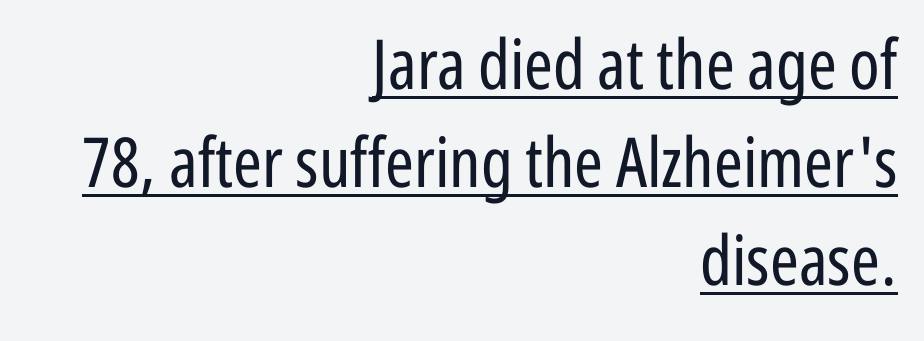
The image shows 69 px regular-weight, condensed sans-serif type, upright; set right-aligned, normal line spacing (1.42x), normal letter spacing, underlined; low stroke contrast and a medium x-height.
